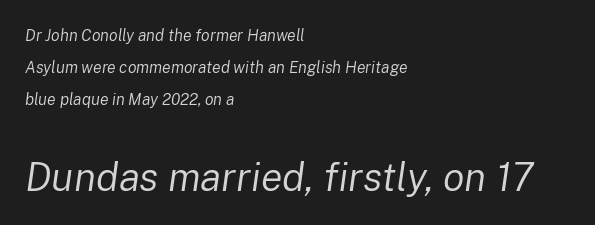
{"italic": "yes", "lean": "right", "slant_degrees": 8, "bold": "no", "weight": "regular", "width": "normal", "stroke_contrast": "low", "x_height": "medium", "monospaced": "no", "underline": "no", "align": "left", "line_spacing": "loose", "line_spacing_ratio": 2.0, "letter_spacing": "normal", "letter_spacing_em": 0.0, "larger_block": "second", "size_ratio": 2.5, "glyph_px": 40}
